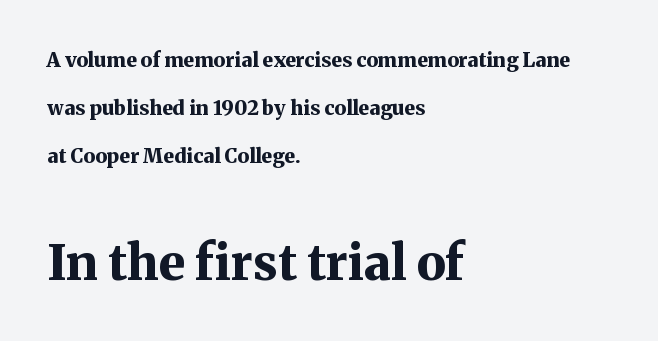
Q: Is the text bold? A: Yes.
Q: Is the text italic (slanted)? A: No, it is upright.
Q: Is the typeface a serif or a sans-serif typeface? A: Serif.
Q: Is the text underlined? A: No.
Q: How is the paragraph aligned? A: Left-aligned.
Q: Is the spacing between letters normal or unusually wide? A: Normal.
Q: Is the spacing between lines tight, normal or loose? A: Loose.
Q: Which block of text is set in a larger size, the first (top) or the second (bottom)? A: The second (bottom) one.
Q: Width (condensed, normal, or wide)? A: Normal.
Q: Stroke contrast? A: Medium.
Q: x-height? A: Medium.
Q: Monospaced? A: No.
